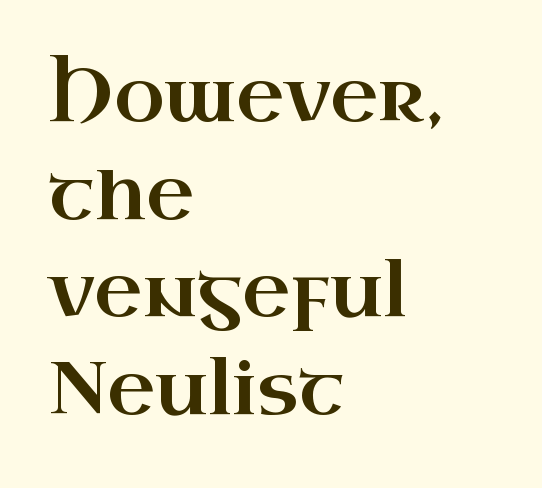
Q: Is the text italic (slanted)? A: No, it is upright.
Q: Is the typeface a serif or a sans-serif typeface? A: Serif.
Q: Is the text underlined? A: No.
Q: How is the paragraph aligned? A: Left-aligned.
Q: Is the spacing between letters normal or unusually wide? A: Normal.
Q: Is the spacing between lines tight, normal or loose? A: Normal.
Q: Width (condensed, normal, or wide)? A: Wide.
Q: Stroke contrast? A: High.
Q: x-height? A: Small.
Q: Monospaced? A: No.
